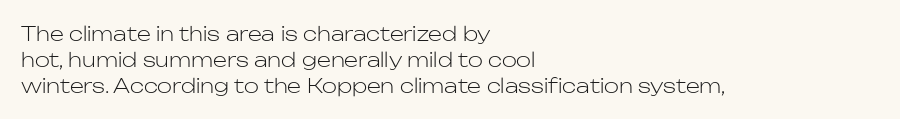
The image shows 20 px text type, upright; set left-aligned, normal line spacing (1.29x), normal letter spacing, not underlined.
